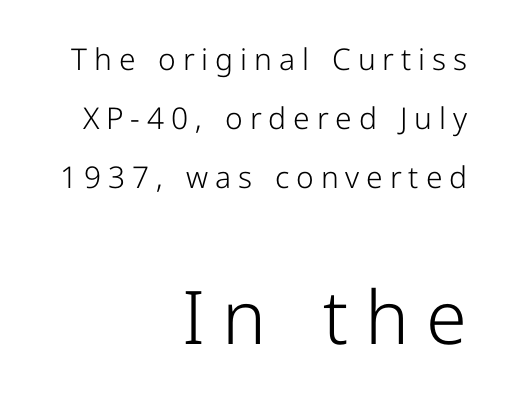
Q: Is the text bold? A: No.
Q: Is the text italic (slanted)? A: No, it is upright.
Q: Is the typeface a serif or a sans-serif typeface? A: Sans-serif.
Q: Is the text underlined? A: No.
Q: How is the paragraph aligned? A: Right-aligned.
Q: Is the spacing between letters normal or unusually wide? A: Unusually wide.
Q: Is the spacing between lines tight, normal or loose? A: Loose.
Q: Which block of text is set in a larger size, the first (top) or the second (bottom)? A: The second (bottom) one.
Q: Width (condensed, normal, or wide)? A: Normal.
Q: Stroke contrast? A: Low.
Q: x-height? A: Medium.
Q: Monospaced? A: No.
